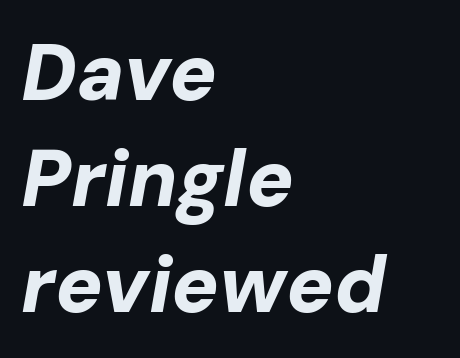
Q: Is the text bold? A: Yes.
Q: Is the text italic (slanted)? A: Yes, it leans right by about 10 degrees.
Q: Is the text underlined? A: No.
Q: How is the paragraph aligned? A: Left-aligned.
Q: Is the spacing between letters normal or unusually wide? A: Normal.
Q: Is the spacing between lines tight, normal or loose? A: Normal.
Q: Width (condensed, normal, or wide)? A: Normal.
Q: Stroke contrast? A: Low.
Q: x-height? A: Medium.
Q: Monospaced? A: No.
